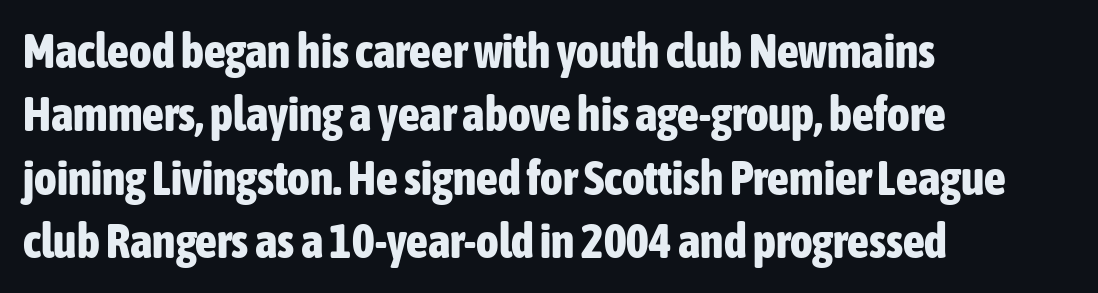
I'd describe the lettering as bold — thick and assertive. Normally led — the rows are evenly, conventionally spaced. The rendering uses natural spacing where letterforms have individual widths. Check the space under the baseline: it is left empty.
